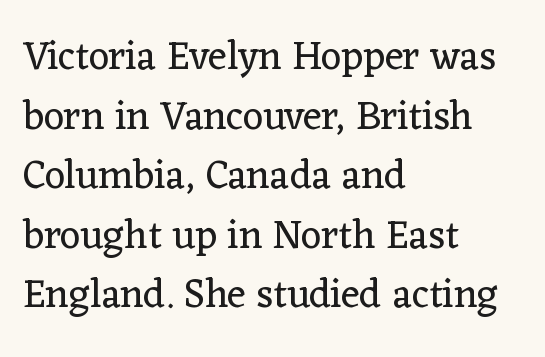
Q: Is the text bold? A: No.
Q: Is the text italic (slanted)? A: No, it is upright.
Q: Is the typeface a serif or a sans-serif typeface? A: Serif.
Q: Is the text underlined? A: No.
Q: How is the paragraph aligned? A: Left-aligned.
Q: Is the spacing between letters normal or unusually wide? A: Normal.
Q: Is the spacing between lines tight, normal or loose? A: Normal.
Q: Width (condensed, normal, or wide)? A: Normal.
Q: Stroke contrast? A: Low.
Q: x-height? A: Medium.
Q: Monospaced? A: No.
